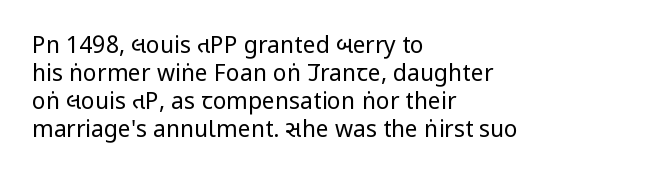
The image shows 23 px text type, upright; set left-aligned, line spacing 1.22x, normal letter spacing, not underlined.
